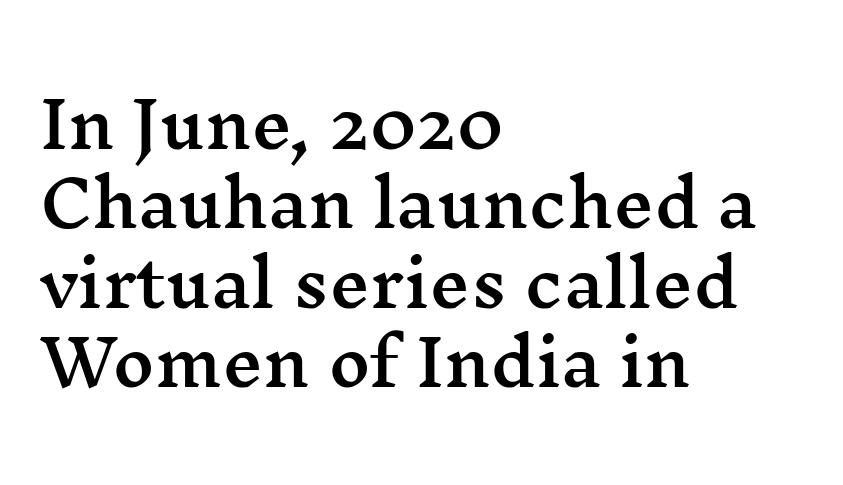
Here the designer chose a conventional face with non-uniform glyph widths. The string is rendered with underlining switched off. Inter-character spacing is left at the font's built-in metrics. When letters stand straight like this, we call the style roman or upright.
